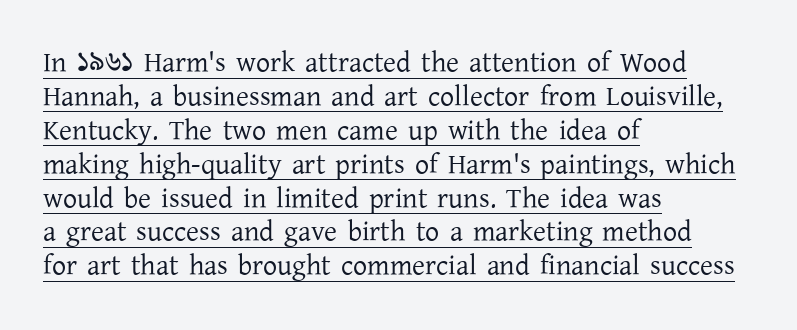
{"serif": "yes", "italic": "no", "bold": "no", "weight": "regular", "width": "normal", "stroke_contrast": "low", "x_height": "medium", "monospaced": "no", "underline": "yes", "align": "left", "line_spacing_ratio": 1.21, "letter_spacing": "normal", "letter_spacing_em": 0.0, "glyph_px": 28}
